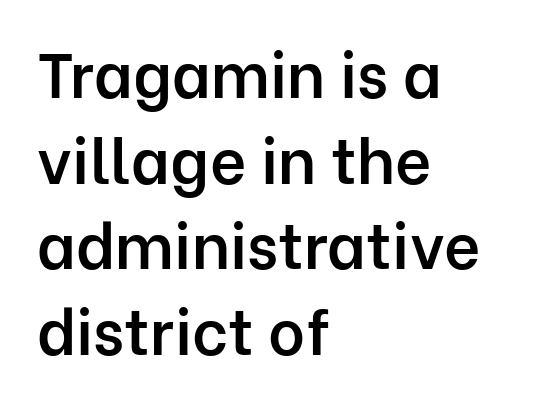
The image shows 63 px semibold sans-serif type, upright; set left-aligned, normal line spacing (1.36x), normal letter spacing, not underlined; low stroke contrast and a medium x-height.
